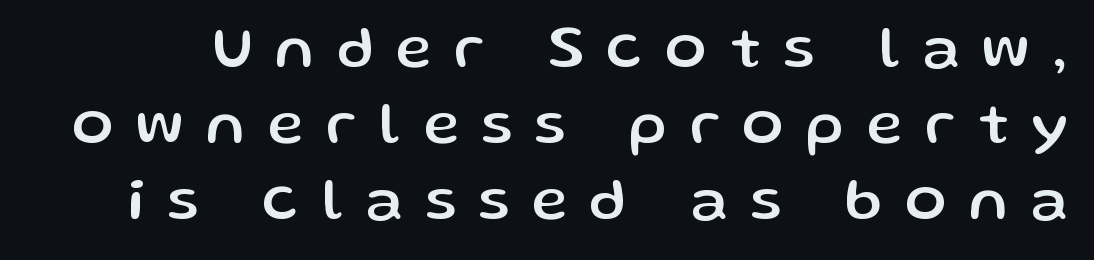
{"serif": "no", "italic": "no", "width": "normal", "stroke_contrast": "low", "x_height": "medium", "monospaced": "no", "underline": "no", "line_spacing": "normal", "line_spacing_ratio": 1.25, "letter_spacing": "wide", "letter_spacing_em": 0.38, "glyph_px": 61}
